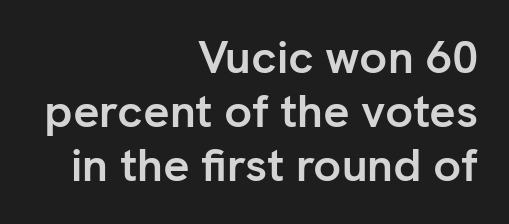
The image shows 46 px semibold sans-serif type, upright; set right-aligned, line spacing 1.17x, normal letter spacing, not underlined; low stroke contrast and a medium x-height.
